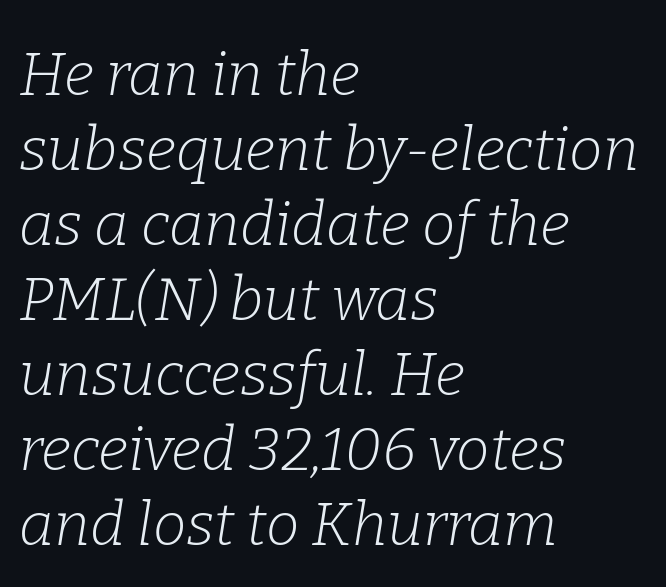
{"serif": "yes", "italic": "yes", "lean": "right", "slant_degrees": 9, "bold": "no", "weight": "light", "width": "normal", "stroke_contrast": "low", "x_height": "medium", "monospaced": "no", "underline": "no", "align": "left", "line_spacing": "normal", "line_spacing_ratio": 1.25, "letter_spacing": "normal", "letter_spacing_em": 0.0, "glyph_px": 60}
